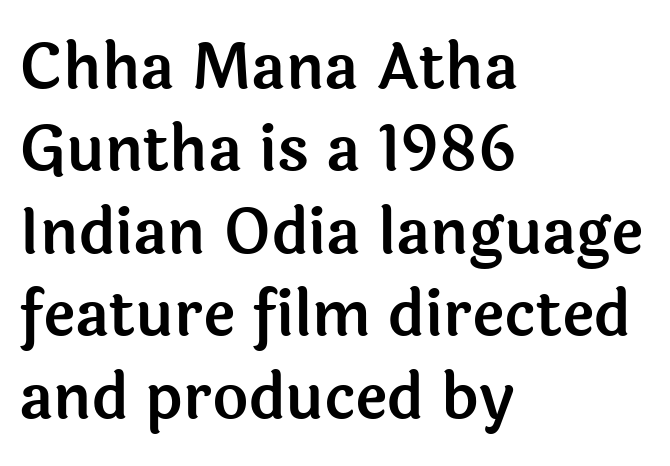
Upright lettering throughout. The setting favours the left margin, as ordinary paragraphs usually do. These lines sit exactly where default settings would place them. Just letters on the line, the space beneath them empty.
